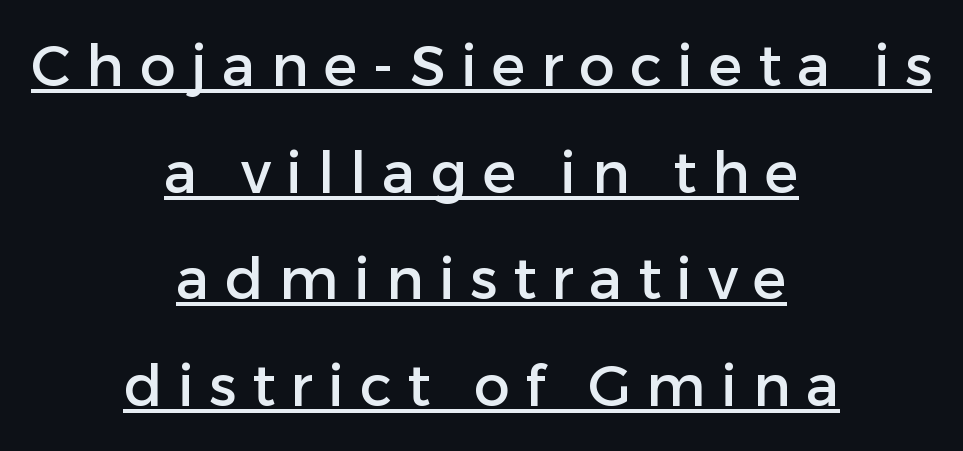
{"serif": "no", "italic": "no", "width": "normal", "stroke_contrast": "low", "x_height": "medium", "monospaced": "no", "underline": "yes", "align": "center", "line_spacing_ratio": 1.87, "letter_spacing": "wide", "letter_spacing_em": 0.27, "glyph_px": 57}
